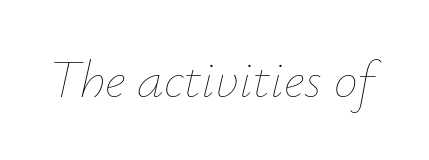
{"italic": "yes", "lean": "right", "slant_degrees": 12, "bold": "no", "weight": "thin", "width": "normal", "stroke_contrast": "low", "x_height": "small", "monospaced": "no", "underline": "no", "letter_spacing": "normal", "letter_spacing_em": 0.0, "glyph_px": 54}
